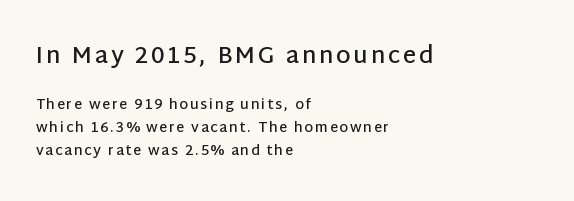
Q: Is the text bold? A: Semi-bold.
Q: Is the text italic (slanted)? A: No, it is upright.
Q: Is the text underlined? A: No.
Q: How is the paragraph aligned? A: Left-aligned.
Q: Is the spacing between lines tight, normal or loose? A: Normal.
Q: Which block of text is set in a larger size, the first (top) or the second (bottom)? A: The first (top) one.
